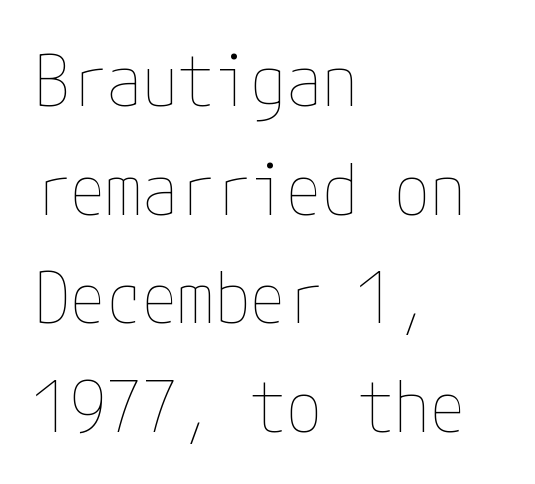
The image shows 72 px thin, condensed type, upright; set left-aligned, normal line spacing (1.51x), normal letter spacing, not underlined; low stroke contrast and a medium x-height.
